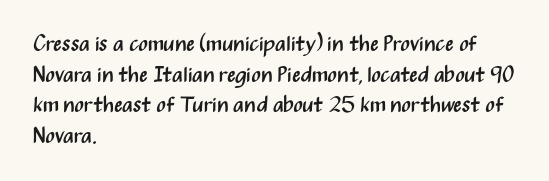
Q: Is the text bold? A: No.
Q: Is the text italic (slanted)? A: No, it is upright.
Q: Is the text underlined? A: No.
Q: How is the paragraph aligned? A: Left-aligned.
Q: Is the spacing between letters normal or unusually wide? A: Normal.
Q: Is the spacing between lines tight, normal or loose? A: Normal.
